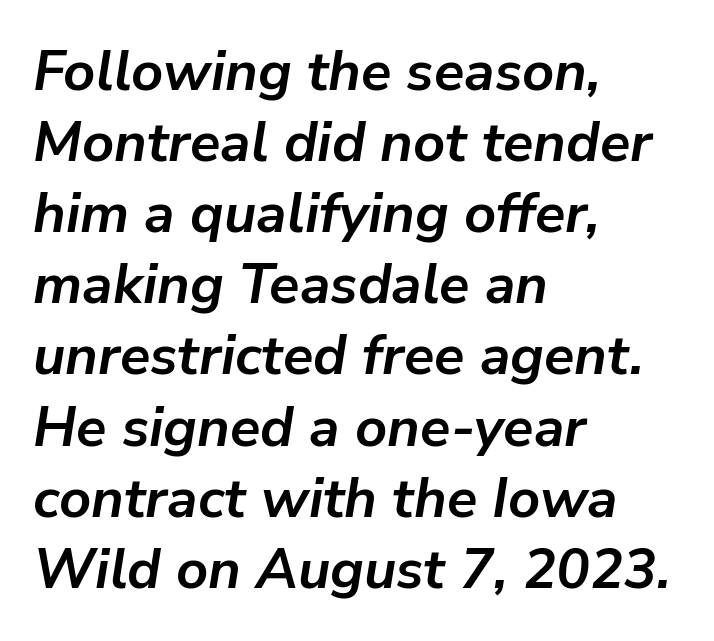
Evenly set lines give the paragraph a standard silhouette. Inter-character spacing is left at the font's built-in metrics. The passage shown leans; its letterforms are oblique. Line starts are locked; line ends wander.
